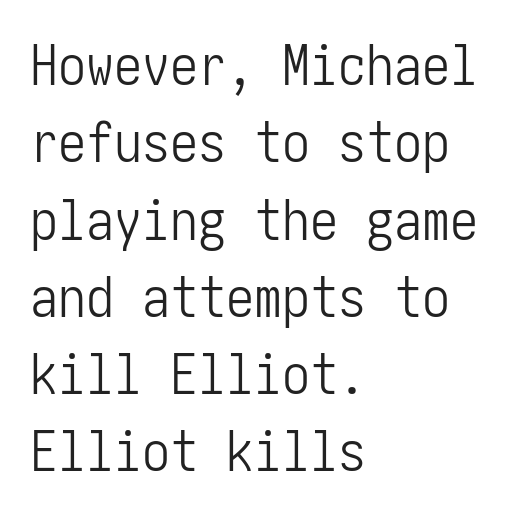
The typesetter chose a ragged-right arrangement here. Quick note: underline off. Each letter's strokes conclude bluntly, with no projecting serifs. A roman cut, with each character standing at attention.
